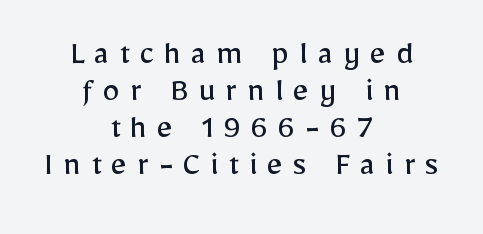
A roman cut, with each character standing at attention. Reading down the column, the eye jumps only a short way to each next line. Note the varied advance widths — an 'i' is clearly narrower than an 'm'. Centered paragraph, ragged on both sides. Counters stay open thanks to moderate or lighter strokes.
